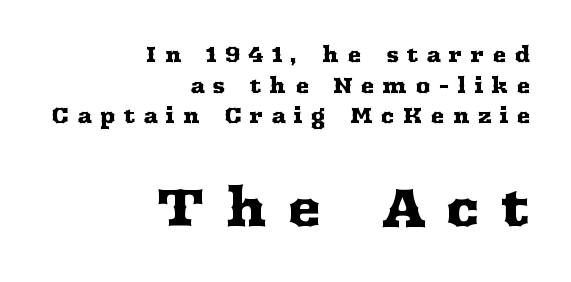
{"serif": "yes", "italic": "no", "width": "wide", "stroke_contrast": "medium", "x_height": "medium", "monospaced": "no", "underline": "no", "align": "right", "line_spacing": "normal", "line_spacing_ratio": 1.46, "letter_spacing": "wide", "letter_spacing_em": 0.38, "larger_block": "second", "size_ratio": 2.48, "glyph_px": 52}
